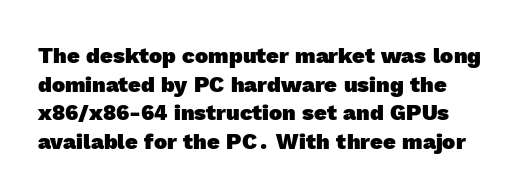
The image shows 22 px bold type; set normal line spacing (1.3x), normal letter spacing, not underlined.
